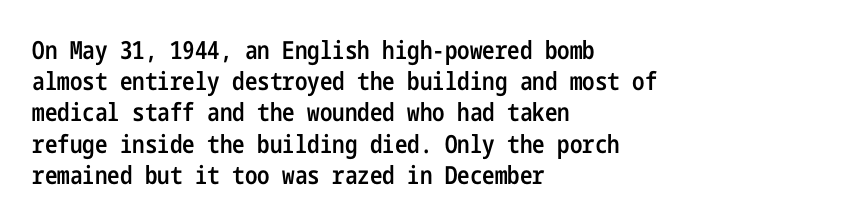
Q: Is the text bold? A: Semi-bold.
Q: Is the text italic (slanted)? A: No, it is upright.
Q: Is the text underlined? A: No.
Q: How is the paragraph aligned? A: Left-aligned.
Q: Is the spacing between letters normal or unusually wide? A: Normal.
Q: Is the spacing between lines tight, normal or loose? A: Normal.
